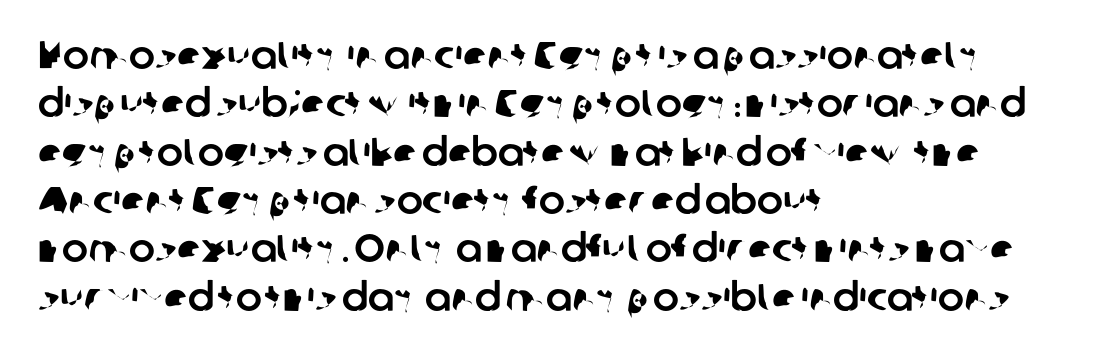
The image shows 39 px sans-serif type; set left-aligned, line spacing 1.24x, normal letter spacing, not underlined; low stroke contrast and a medium x-height.
